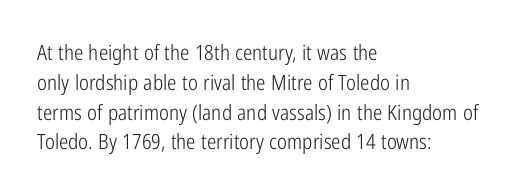
Quick note: interline space is typical. Nothing unusual about the tracking: characters are spaced as the font intends. Unmarked baselines from the first word to the last. No italicization has been applied; the sample stays upright.
